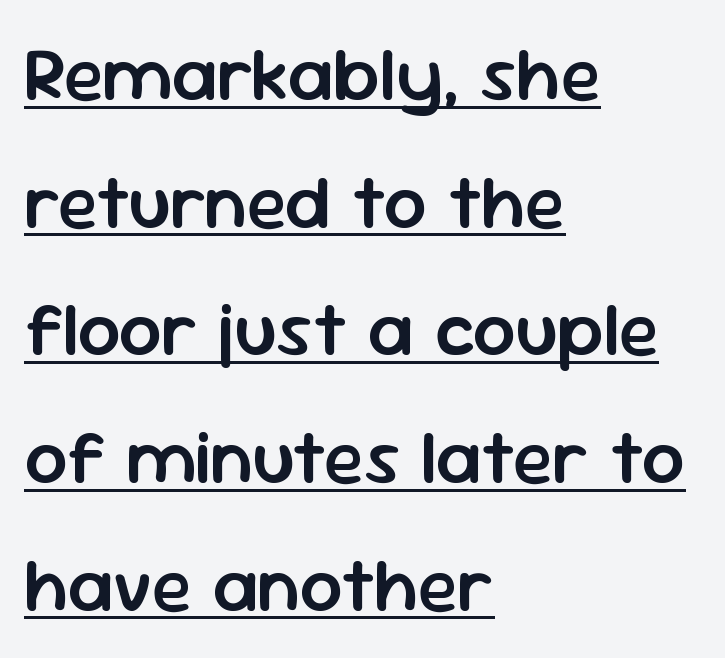
{"serif": "no", "italic": "no", "bold": "semi", "weight": "semibold", "width": "normal", "stroke_contrast": "low", "x_height": "medium", "monospaced": "no", "underline": "yes", "align": "left", "line_spacing": "normal", "line_spacing_ratio": 1.68, "letter_spacing": "normal", "letter_spacing_em": 0.0, "glyph_px": 76}
